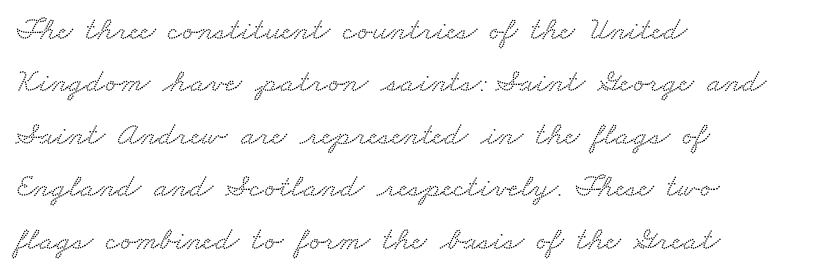
{"width": "wide", "stroke_contrast": "low", "x_height": "small", "monospaced": "no", "underline": "no", "align": "left", "line_spacing": "normal", "line_spacing_ratio": 1.59, "letter_spacing": "normal", "letter_spacing_em": 0.0, "glyph_px": 33}
